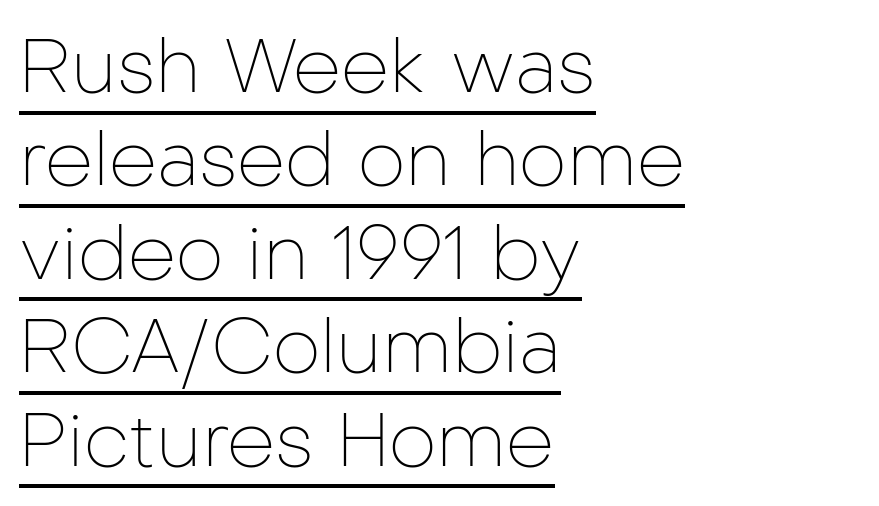
The face used here is proportionally spaced, like ordinary book or web type. Nothing heavy about these letters — not bold at all. Does the type have serifs? No, each stem ends abruptly. Words appear dense and cohesive because spacing is normal. Does the copy run flush right? No — it runs flush left.
